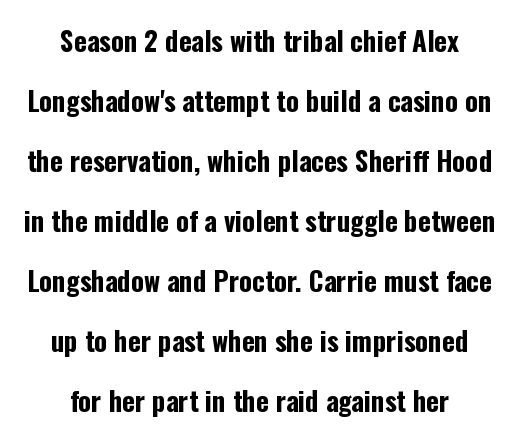
Q: Is the text bold? A: Yes.
Q: Is the text italic (slanted)? A: No, it is upright.
Q: Is the text underlined? A: No.
Q: How is the paragraph aligned? A: Centered.
Q: Is the spacing between letters normal or unusually wide? A: Normal.
Q: Is the spacing between lines tight, normal or loose? A: Loose.
